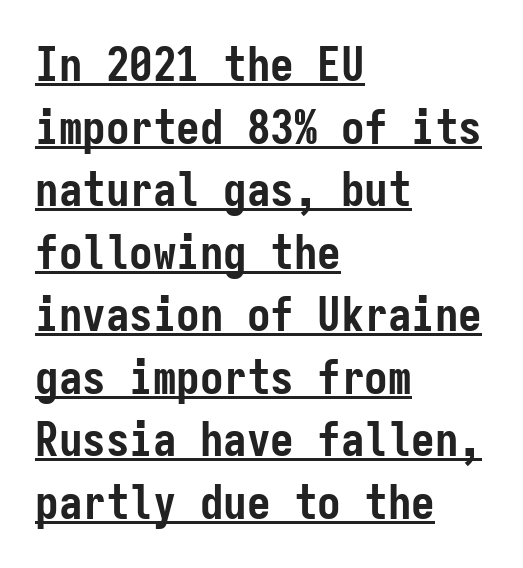
{"serif": "no", "italic": "no", "bold": "yes", "weight": "semibold", "width": "condensed", "stroke_contrast": "low", "x_height": "medium", "monospaced": "yes", "underline": "yes", "align": "left", "line_spacing": "normal", "line_spacing_ratio": 1.33, "letter_spacing": "normal", "letter_spacing_em": 0.0, "glyph_px": 47}
